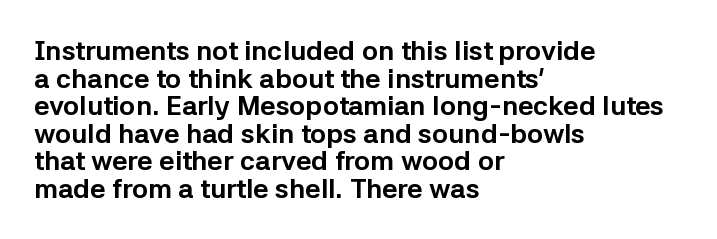
Q: Is the text bold? A: Yes.
Q: Is the text italic (slanted)? A: No, it is upright.
Q: Is the text underlined? A: No.
Q: How is the paragraph aligned? A: Left-aligned.
Q: Is the spacing between letters normal or unusually wide? A: Normal.
Q: Is the spacing between lines tight, normal or loose? A: Tight.
